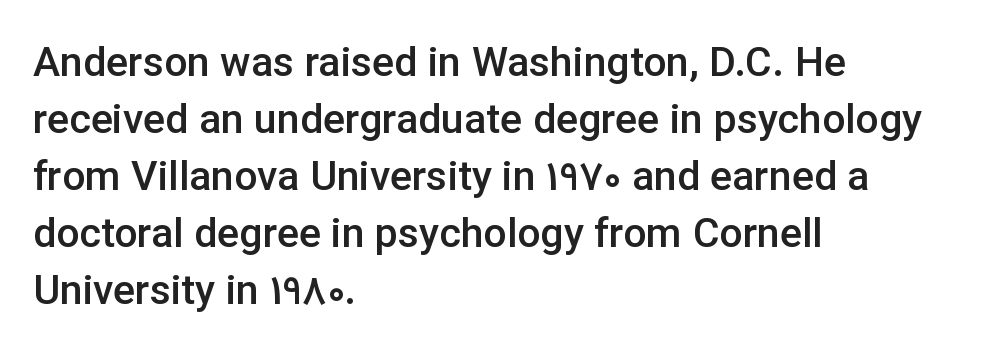
Q: Is the text bold? A: Semi-bold.
Q: Is the text italic (slanted)? A: No, it is upright.
Q: Is the typeface a serif or a sans-serif typeface? A: Sans-serif.
Q: Is the text underlined? A: No.
Q: How is the paragraph aligned? A: Left-aligned.
Q: Is the spacing between letters normal or unusually wide? A: Normal.
Q: Is the spacing between lines tight, normal or loose? A: Normal.
Q: Width (condensed, normal, or wide)? A: Normal.
Q: Stroke contrast? A: Low.
Q: x-height? A: Medium.
Q: Monospaced? A: No.
